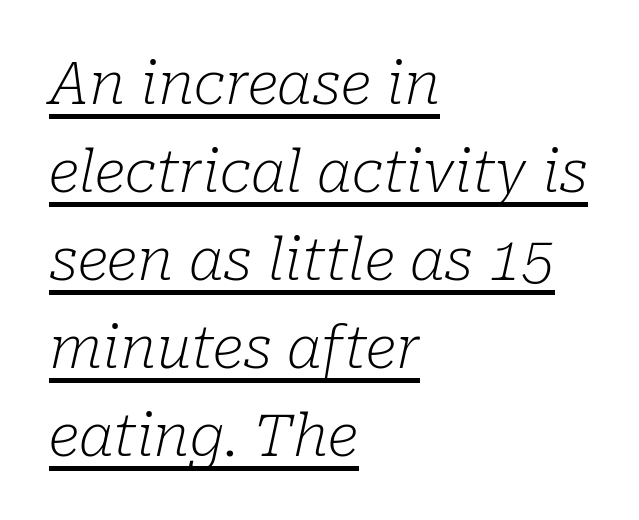
The image shows 59 px light serif type, italic (leaning right); set left-aligned, normal line spacing (1.49x), normal letter spacing, underlined; low stroke contrast and a medium x-height.
